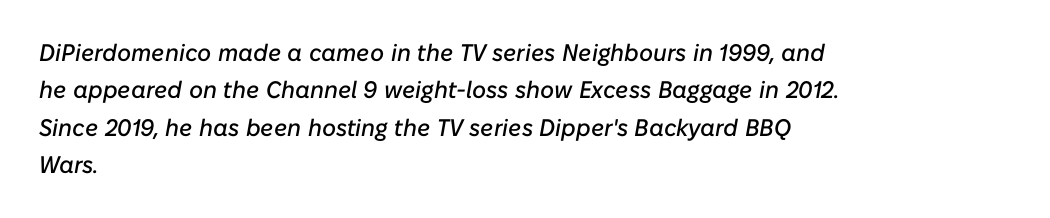
The image shows 24 px text type, italic (leaning right); set left-aligned, normal line spacing (1.56x), normal letter spacing, not underlined.
